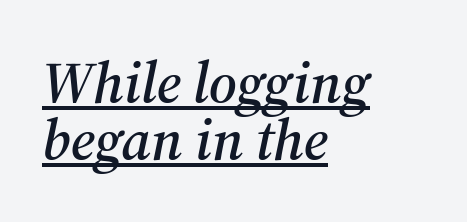
Q: Is the text italic (slanted)? A: Yes, it leans right by about 12 degrees.
Q: Is the typeface a serif or a sans-serif typeface? A: Serif.
Q: Is the text underlined? A: Yes.
Q: How is the paragraph aligned? A: Left-aligned.
Q: Is the spacing between letters normal or unusually wide? A: Normal.
Q: Is the spacing between lines tight, normal or loose? A: Tight.
Q: Width (condensed, normal, or wide)? A: Normal.
Q: Stroke contrast? A: Medium.
Q: x-height? A: Medium.
Q: Monospaced? A: No.
